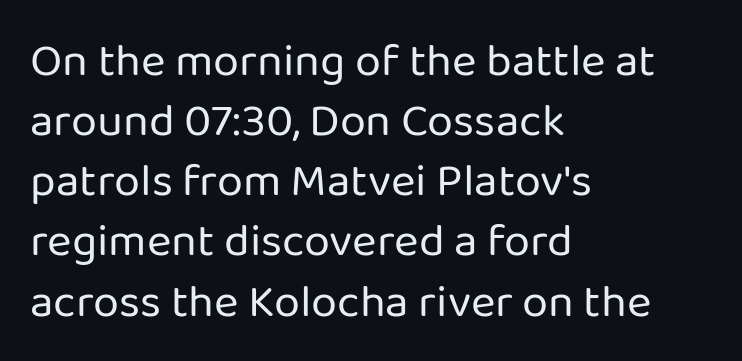
The image shows 47 px regular-weight sans-serif type, upright; set left-aligned, normal line spacing (1.28x), normal letter spacing, not underlined; low stroke contrast and a medium x-height.
